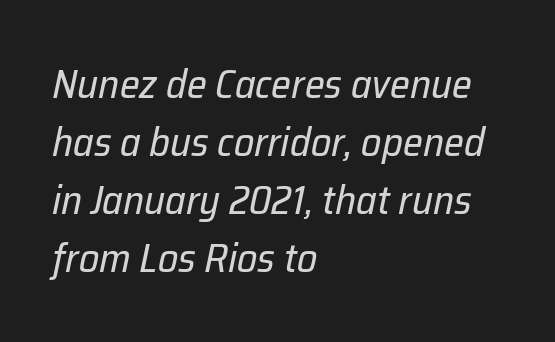
Q: Is the text bold? A: No.
Q: Is the text italic (slanted)? A: Yes, it leans right by about 12 degrees.
Q: Is the text underlined? A: No.
Q: How is the paragraph aligned? A: Left-aligned.
Q: Is the spacing between letters normal or unusually wide? A: Normal.
Q: Is the spacing between lines tight, normal or loose? A: Normal.
Q: Width (condensed, normal, or wide)? A: Normal.
Q: Stroke contrast? A: Low.
Q: x-height? A: Medium.
Q: Monospaced? A: No.
